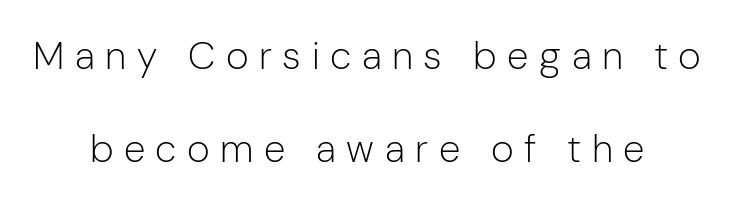
The image shows 39 px light sans-serif type, upright; set centered, loose line spacing (2.38x), unusually wide letter spacing (+0.27 em), not underlined; low stroke contrast and a medium x-height.
